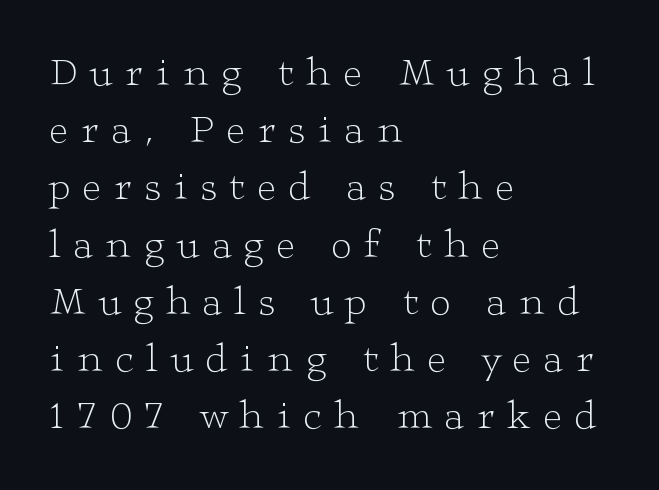
This sample has the flowing, uneven cadence of proportional lettering. A typesetter would mark this as roman, not italic. The glyphs in this specimen are seriffed. The designer left line spacing at the default.
